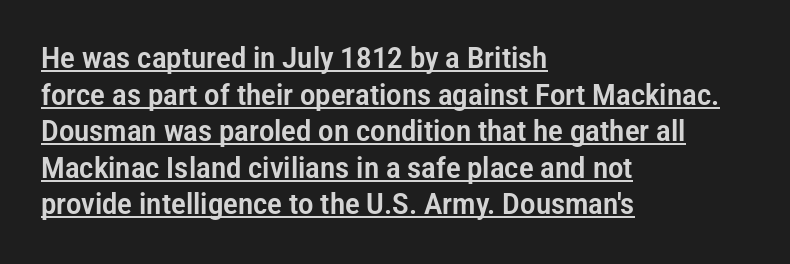
Q: Is the text italic (slanted)? A: No, it is upright.
Q: Is the typeface a serif or a sans-serif typeface? A: Sans-serif.
Q: Is the text underlined? A: Yes.
Q: How is the paragraph aligned? A: Left-aligned.
Q: Is the spacing between letters normal or unusually wide? A: Normal.
Q: Is the spacing between lines tight, normal or loose? A: Normal.
Q: Width (condensed, normal, or wide)? A: Condensed.
Q: Stroke contrast? A: Low.
Q: x-height? A: Medium.
Q: Monospaced? A: No.
